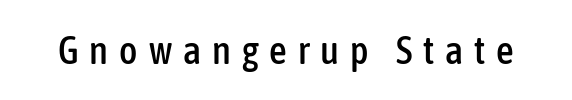
Q: Is the text italic (slanted)? A: No, it is upright.
Q: Is the typeface a serif or a sans-serif typeface? A: Sans-serif.
Q: Is the text underlined? A: No.
Q: Is the spacing between letters normal or unusually wide? A: Unusually wide.
Q: Width (condensed, normal, or wide)? A: Condensed.
Q: Stroke contrast? A: Low.
Q: x-height? A: Medium.
Q: Monospaced? A: No.
